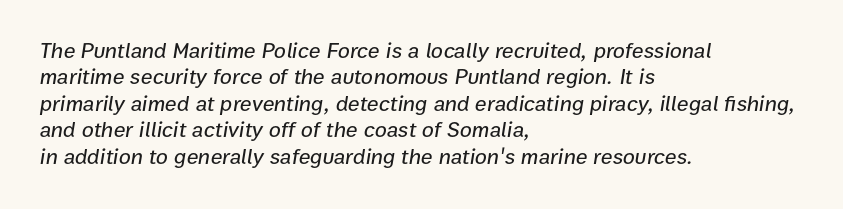
Q: Is the text italic (slanted)? A: Yes, it leans right by about 9 degrees.
Q: Is the text underlined? A: No.
Q: How is the paragraph aligned? A: Left-aligned.
Q: Is the spacing between letters normal or unusually wide? A: Normal.
